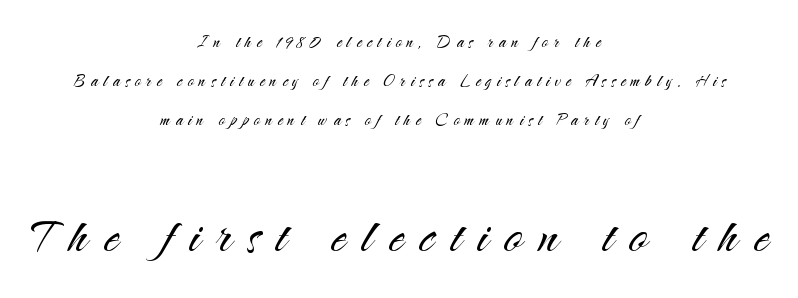
{"serif": "no", "bold": "no", "weight": "light", "width": "normal", "stroke_contrast": "medium", "x_height": "small", "monospaced": "no", "underline": "no", "align": "center", "line_spacing_ratio": 1.86, "letter_spacing": "wide", "letter_spacing_em": 0.26, "larger_block": "second", "size_ratio": 2.95, "glyph_px": 62}
